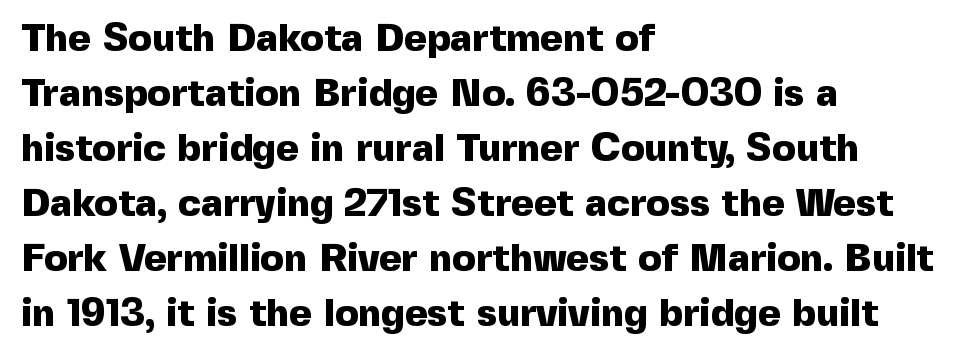
The image shows 39 px heavy sans-serif type, upright; set left-aligned, normal line spacing (1.41x), normal letter spacing, not underlined; a medium x-height.
